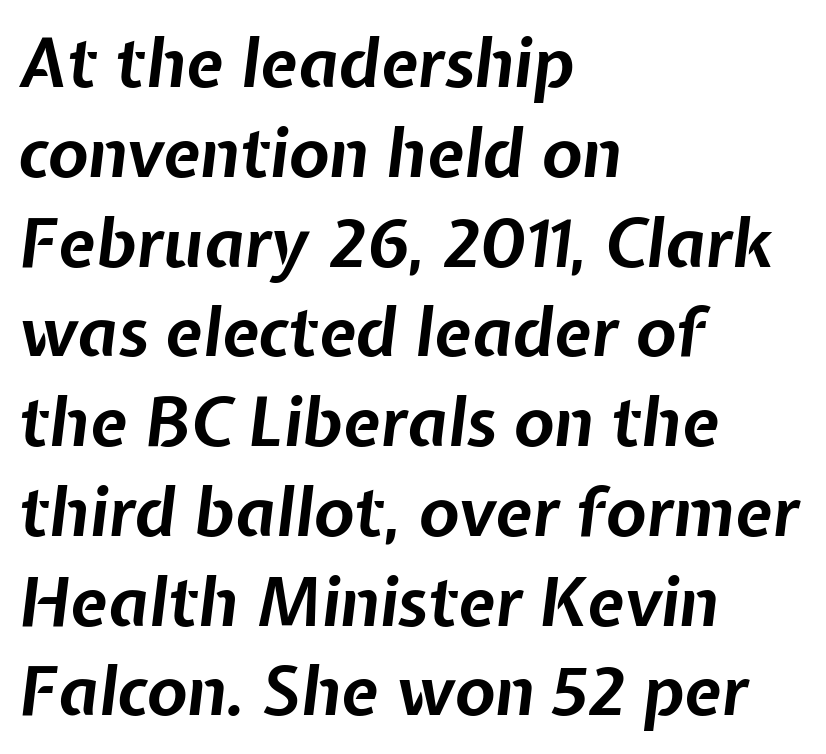
{"italic": "yes", "lean": "right", "slant_degrees": 7, "bold": "yes", "weight": "bold", "width": "normal", "stroke_contrast": "low", "x_height": "medium", "monospaced": "no", "underline": "no", "align": "left", "line_spacing": "normal", "line_spacing_ratio": 1.34, "letter_spacing": "normal", "letter_spacing_em": 0.0, "glyph_px": 67}
